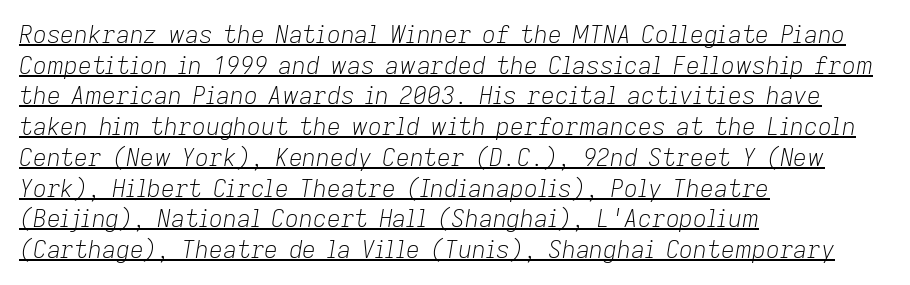
Q: Is the text bold? A: No.
Q: Is the text italic (slanted)? A: Yes, it leans right by about 9 degrees.
Q: Is the text underlined? A: Yes.
Q: How is the paragraph aligned? A: Left-aligned.
Q: Is the spacing between letters normal or unusually wide? A: Normal.
Q: Is the spacing between lines tight, normal or loose? A: Normal.
